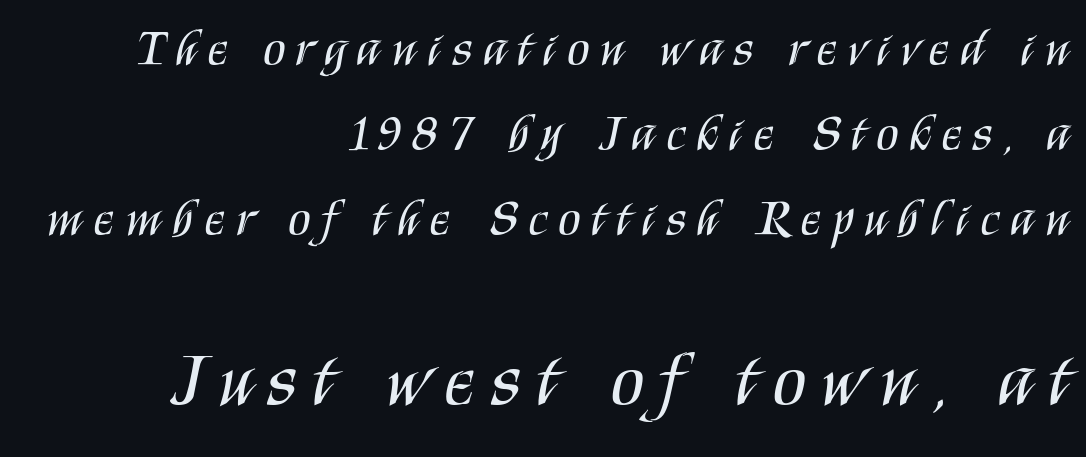
Q: Is the text bold? A: No.
Q: Is the text italic (slanted)? A: Yes.
Q: Is the typeface a serif or a sans-serif typeface? A: Sans-serif.
Q: Is the text underlined? A: No.
Q: How is the paragraph aligned? A: Right-aligned.
Q: Is the spacing between letters normal or unusually wide? A: Unusually wide.
Q: Is the spacing between lines tight, normal or loose? A: Normal.
Q: Which block of text is set in a larger size, the first (top) or the second (bottom)? A: The second (bottom) one.
Q: Width (condensed, normal, or wide)? A: Condensed.
Q: Stroke contrast? A: Medium.
Q: x-height? A: Large.
Q: Monospaced? A: No.
